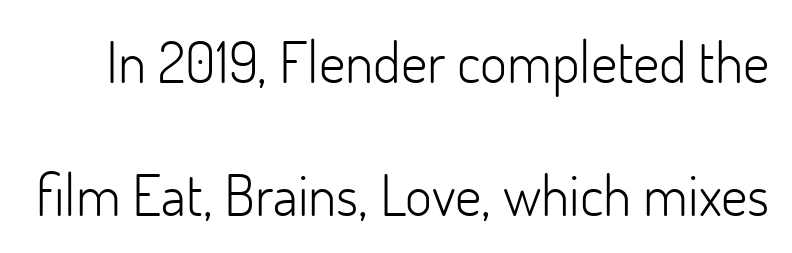
{"serif": "no", "italic": "no", "bold": "no", "weight": "light", "width": "normal", "stroke_contrast": "low", "x_height": "small", "monospaced": "no", "underline": "no", "line_spacing": "loose", "line_spacing_ratio": 2.29, "letter_spacing": "normal", "letter_spacing_em": 0.0, "glyph_px": 58}
